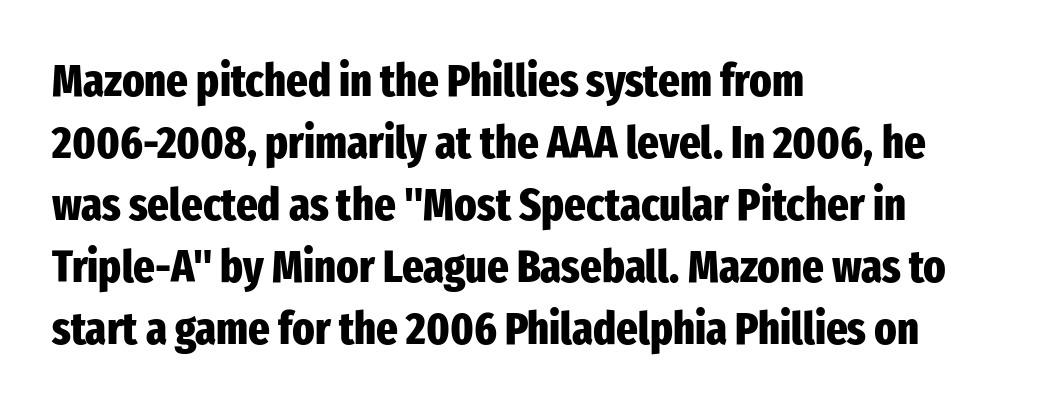
{"serif": "no", "italic": "no", "bold": "yes", "weight": "heavy", "width": "condensed", "stroke_contrast": "low", "x_height": "medium", "monospaced": "no", "underline": "no", "align": "left", "line_spacing": "normal", "line_spacing_ratio": 1.35, "letter_spacing": "normal", "letter_spacing_em": 0.0, "glyph_px": 46}
